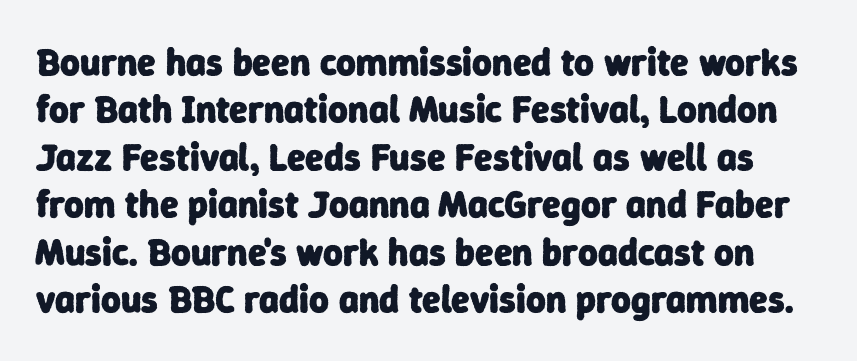
Q: Is the text bold? A: Yes.
Q: Is the typeface a serif or a sans-serif typeface? A: Sans-serif.
Q: Is the text underlined? A: No.
Q: Is the spacing between letters normal or unusually wide? A: Normal.
Q: Is the spacing between lines tight, normal or loose? A: Normal.
Q: Width (condensed, normal, or wide)? A: Normal.
Q: Stroke contrast? A: Low.
Q: x-height? A: Medium.
Q: Monospaced? A: No.
